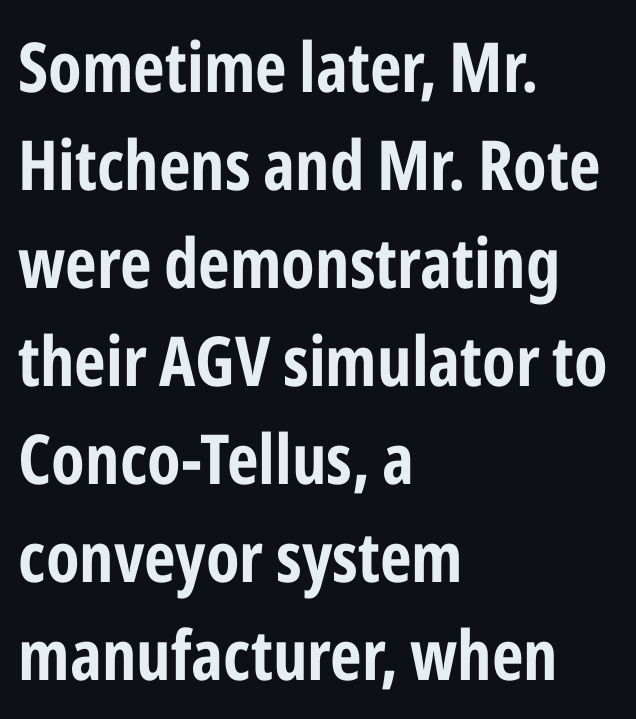
Regarding leading, the lines here are spaced in the standard way. Think of a printed novel: that variable character pitch is what you see here. This is the regular roman posture of the typeface. Just letters on the line, the space beneath them empty. Weight: bold.
